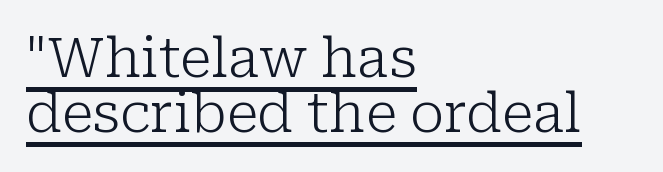
{"serif": "yes", "italic": "no", "bold": "no", "weight": "light", "width": "normal", "stroke_contrast": "low", "x_height": "medium", "monospaced": "no", "underline": "yes", "align": "left", "line_spacing": "tight", "line_spacing_ratio": 1.0, "letter_spacing": "normal", "letter_spacing_em": 0.0, "glyph_px": 55}
